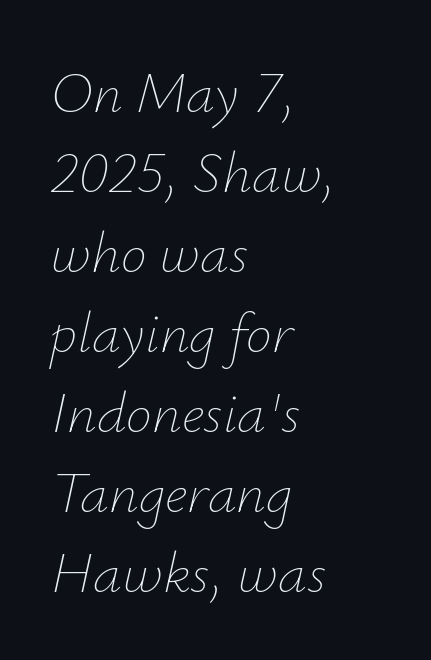
The area under the type is left untouched. The characters are drawn with everyday or finer stroke widths. The passage is arranged the way most books set body copy — flush left. This sample uses an oblique cut, with every glyph tilted off the vertical. Proportional: the letters do not fall into vertical columns. The leading is moderate, giving the passage an even texture.
